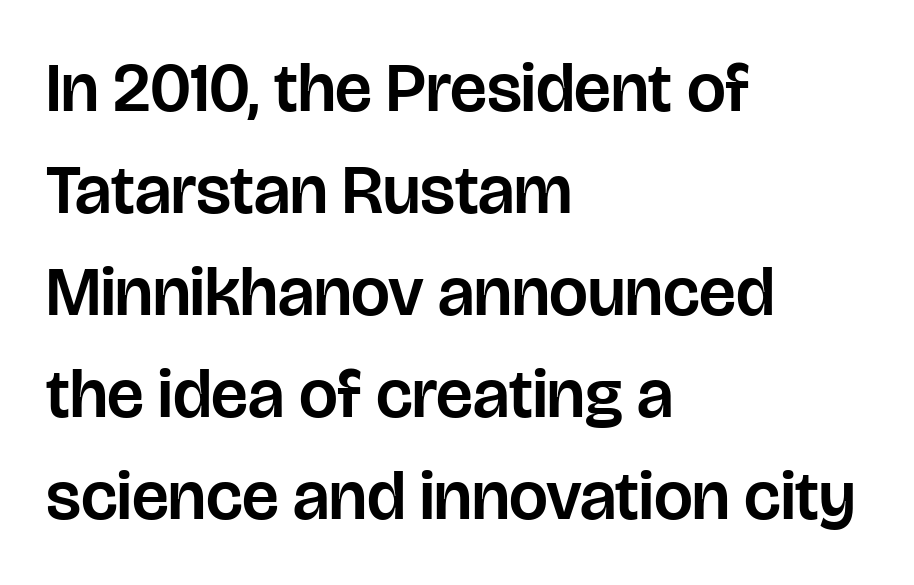
The image shows 69 px sans-serif type, upright; set left-aligned, normal line spacing (1.48x), normal letter spacing, not underlined; low stroke contrast and a large x-height.
